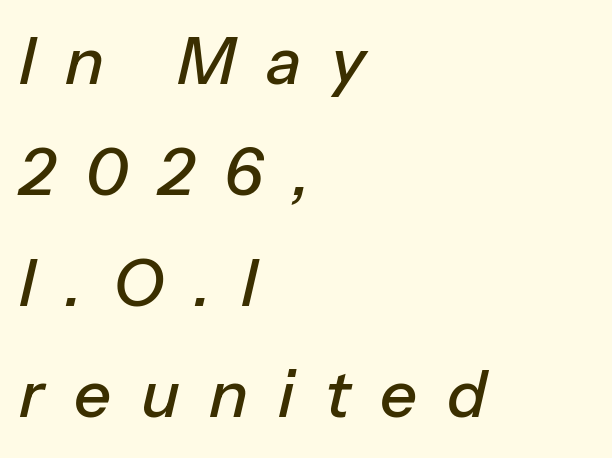
The image shows 65 px text type, italic (leaning right); set left-aligned, line spacing 1.71x, unusually wide letter spacing (+0.46 em), not underlined; low stroke contrast and a medium x-height.
